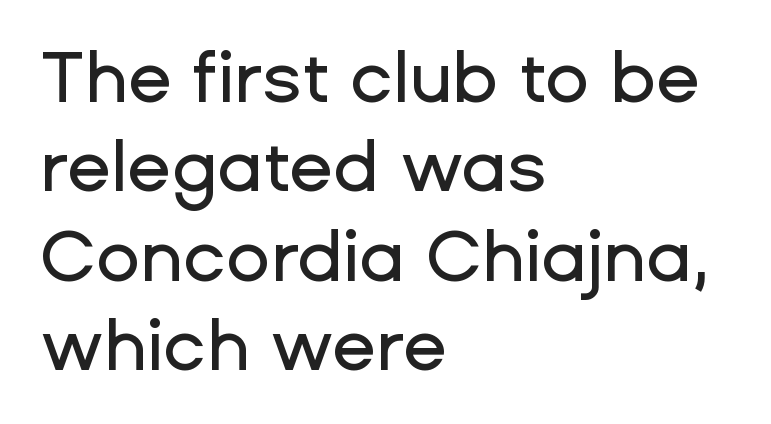
{"serif": "no", "italic": "no", "width": "normal", "stroke_contrast": "low", "x_height": "medium", "monospaced": "no", "underline": "no", "align": "left", "line_spacing_ratio": 1.24, "letter_spacing": "normal", "letter_spacing_em": 0.0, "glyph_px": 72}
